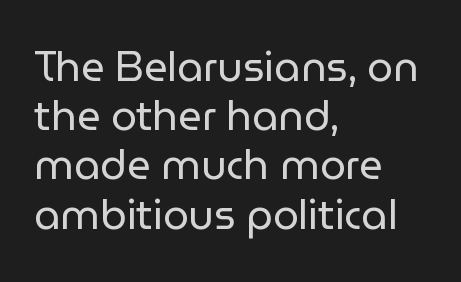
Q: Is the text bold? A: No.
Q: Is the text italic (slanted)? A: No, it is upright.
Q: Is the typeface a serif or a sans-serif typeface? A: Sans-serif.
Q: Is the text underlined? A: No.
Q: How is the paragraph aligned? A: Left-aligned.
Q: Is the spacing between letters normal or unusually wide? A: Normal.
Q: Width (condensed, normal, or wide)? A: Normal.
Q: Stroke contrast? A: Low.
Q: x-height? A: Medium.
Q: Monospaced? A: No.
